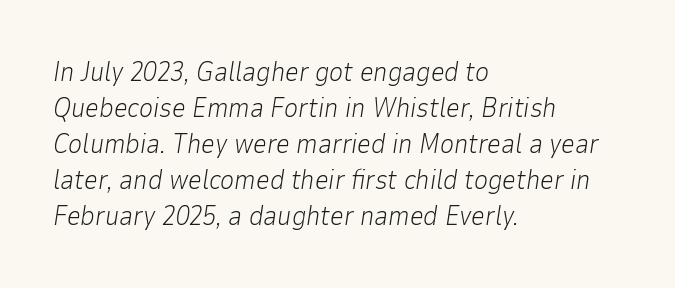
Q: Is the text bold? A: No.
Q: Is the text italic (slanted)? A: Yes, it leans right by about 9 degrees.
Q: Is the text underlined? A: No.
Q: How is the paragraph aligned? A: Left-aligned.
Q: Is the spacing between letters normal or unusually wide? A: Normal.
Q: Is the spacing between lines tight, normal or loose? A: Normal.
